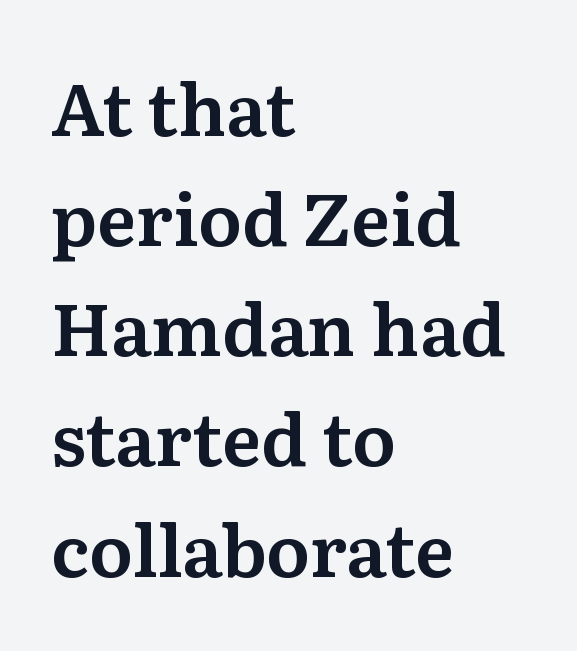
The image shows 72 px serif type, upright; set left-aligned, normal line spacing (1.53x), normal letter spacing, not underlined; medium stroke contrast and a medium x-height.
